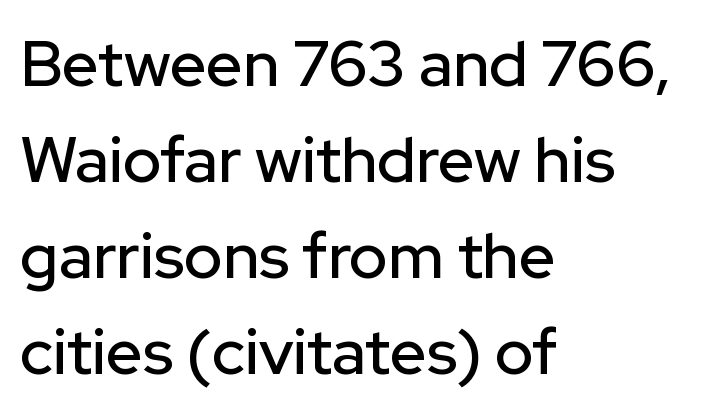
The image shows 64 px sans-serif type, upright; set left-aligned, normal line spacing (1.5x), normal letter spacing, not underlined; low stroke contrast and a medium x-height.
